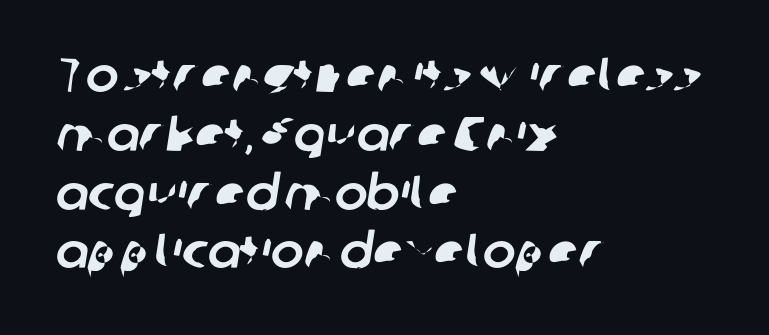
Q: Is the typeface a serif or a sans-serif typeface? A: Sans-serif.
Q: Is the text underlined? A: No.
Q: How is the paragraph aligned? A: Left-aligned.
Q: Is the spacing between letters normal or unusually wide? A: Normal.
Q: Width (condensed, normal, or wide)? A: Normal.
Q: Stroke contrast? A: Low.
Q: x-height? A: Medium.
Q: Monospaced? A: No.
